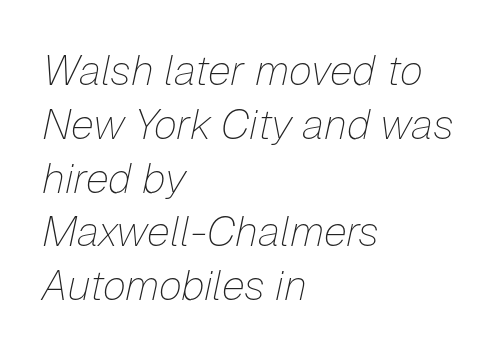
Q: Is the text bold? A: No.
Q: Is the text italic (slanted)? A: Yes, it leans right by about 12 degrees.
Q: Is the text underlined? A: No.
Q: How is the paragraph aligned? A: Left-aligned.
Q: Is the spacing between letters normal or unusually wide? A: Normal.
Q: Is the spacing between lines tight, normal or loose? A: Normal.
Q: Width (condensed, normal, or wide)? A: Normal.
Q: Stroke contrast? A: Low.
Q: x-height? A: Medium.
Q: Monospaced? A: No.
